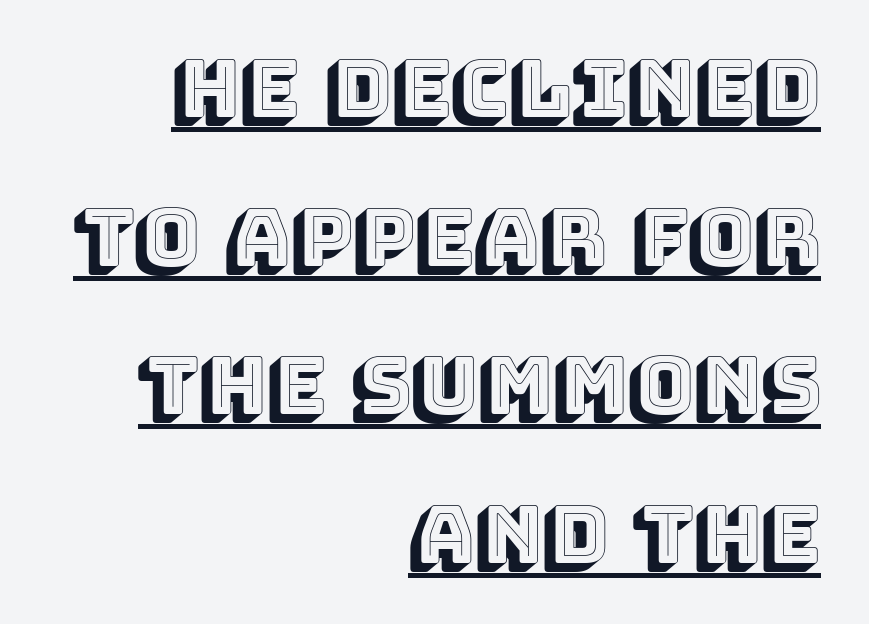
The letters stand straight up with perfectly vertical stems. Characters follow at the spacing the type designer built in. Looks like regular typesetting: each glyph gets only the width it needs. Compared with a flush-left layout, this one pins lines to the opposite, right side. The glyphs are accompanied by a horizontal stroke just below them.
